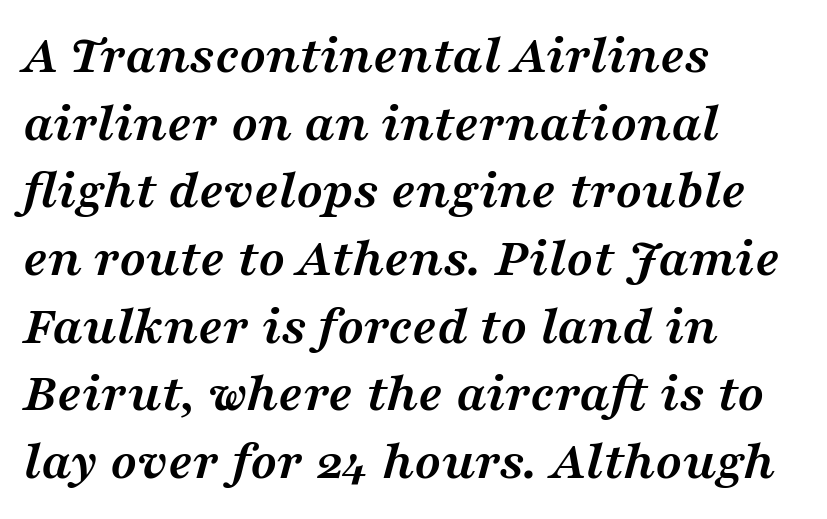
The image shows 55 px semibold, wide serif type, italic (leaning right); set left-aligned, line spacing 1.23x, normal letter spacing, not underlined; medium stroke contrast and a medium x-height.
